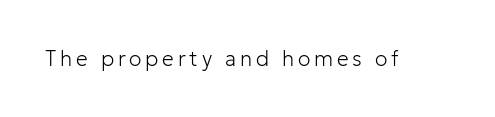
Nope, not italic — everything's standing straight. Weight: regular or lighter. This rendering features lettering with no underline.
